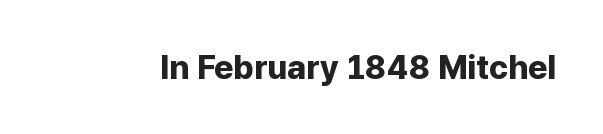
{"serif": "no", "italic": "no", "bold": "yes", "weight": "bold", "width": "normal", "stroke_contrast": "low", "x_height": "medium", "monospaced": "no", "underline": "no", "letter_spacing": "normal", "letter_spacing_em": 0.0, "glyph_px": 33}
